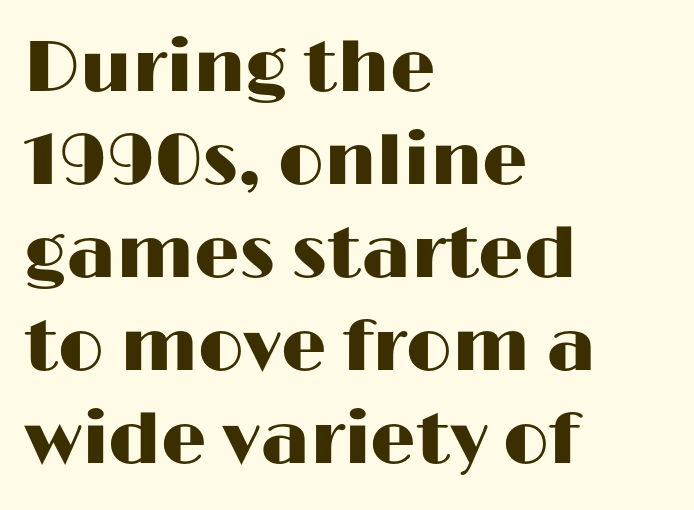
Q: Is the text italic (slanted)? A: No, it is upright.
Q: Is the typeface a serif or a sans-serif typeface? A: Sans-serif.
Q: Is the text underlined? A: No.
Q: How is the paragraph aligned? A: Left-aligned.
Q: Is the spacing between letters normal or unusually wide? A: Normal.
Q: Is the spacing between lines tight, normal or loose? A: Normal.
Q: Width (condensed, normal, or wide)? A: Wide.
Q: Stroke contrast? A: High.
Q: x-height? A: Medium.
Q: Monospaced? A: No.
